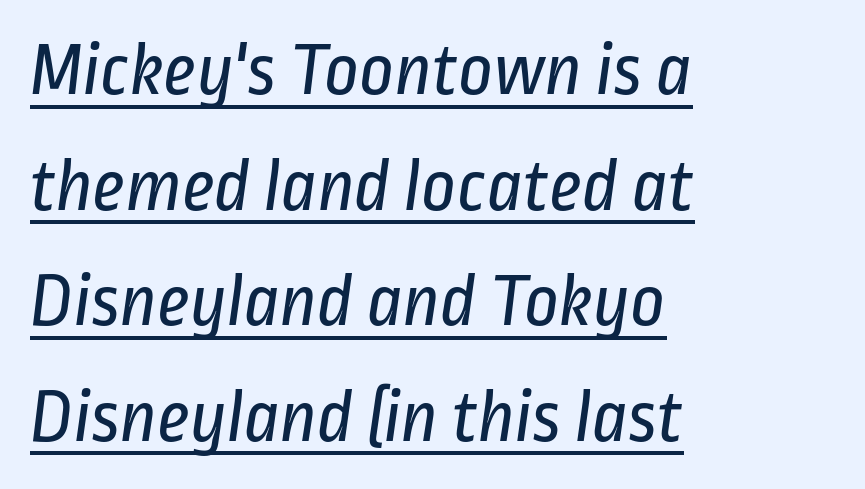
Q: Is the text bold? A: No.
Q: Is the typeface a serif or a sans-serif typeface? A: Sans-serif.
Q: Is the text underlined? A: Yes.
Q: How is the paragraph aligned? A: Left-aligned.
Q: Is the spacing between letters normal or unusually wide? A: Normal.
Q: Is the spacing between lines tight, normal or loose? A: Normal.
Q: Width (condensed, normal, or wide)? A: Condensed.
Q: Stroke contrast? A: Low.
Q: x-height? A: Medium.
Q: Monospaced? A: No.
